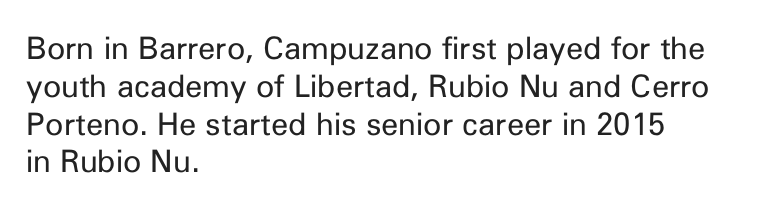
The image shows 31 px regular-weight sans-serif type, upright; set left-aligned, line spacing 1.22x, normal letter spacing, not underlined; low stroke contrast and a medium x-height.
